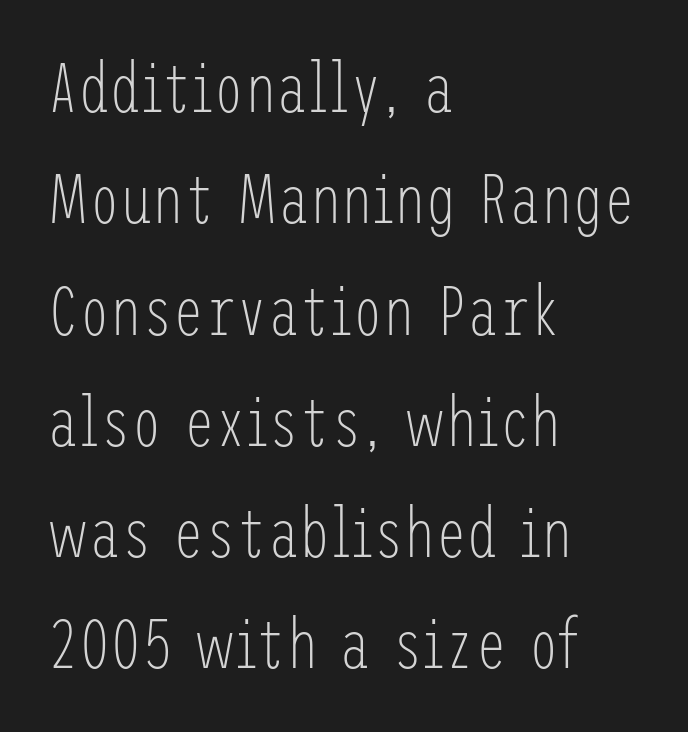
The image shows 70 px light, condensed sans-serif type, upright; set left-aligned, normal line spacing (1.59x), normal letter spacing, not underlined; low stroke contrast and a medium x-height.
